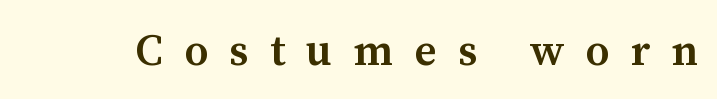
Q: Is the text bold? A: Semi-bold.
Q: Is the text italic (slanted)? A: No, it is upright.
Q: Is the typeface a serif or a sans-serif typeface? A: Serif.
Q: Is the text underlined? A: No.
Q: Is the spacing between letters normal or unusually wide? A: Unusually wide.
Q: Width (condensed, normal, or wide)? A: Normal.
Q: Stroke contrast? A: Medium.
Q: x-height? A: Medium.
Q: Monospaced? A: No.
